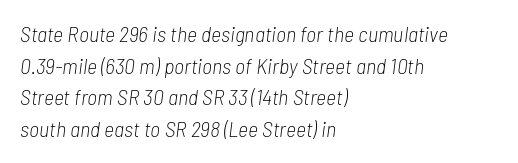
The image shows 22 px text type, italic (leaning right); set left-aligned, normal line spacing (1.44x), normal letter spacing, not underlined.
